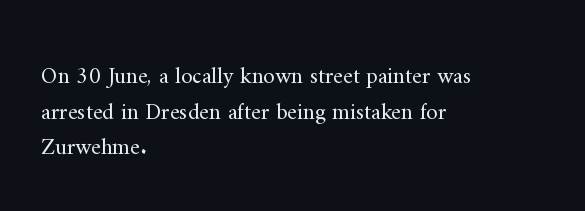
Q: Is the text bold? A: No.
Q: Is the text italic (slanted)? A: No, it is upright.
Q: Is the text underlined? A: No.
Q: How is the paragraph aligned? A: Left-aligned.
Q: Is the spacing between letters normal or unusually wide? A: Normal.
Q: Is the spacing between lines tight, normal or loose? A: Normal.
